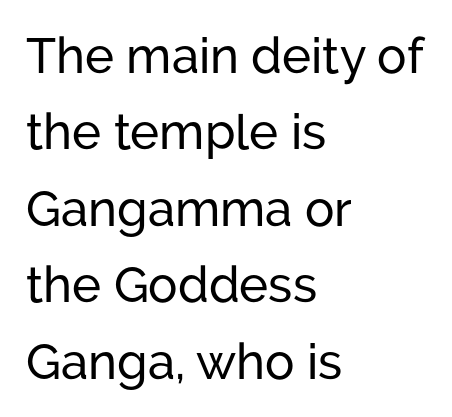
Q: Is the text italic (slanted)? A: No, it is upright.
Q: Is the typeface a serif or a sans-serif typeface? A: Sans-serif.
Q: Is the text underlined? A: No.
Q: How is the paragraph aligned? A: Left-aligned.
Q: Is the spacing between letters normal or unusually wide? A: Normal.
Q: Is the spacing between lines tight, normal or loose? A: Normal.
Q: Width (condensed, normal, or wide)? A: Normal.
Q: Stroke contrast? A: Low.
Q: x-height? A: Medium.
Q: Monospaced? A: No.
